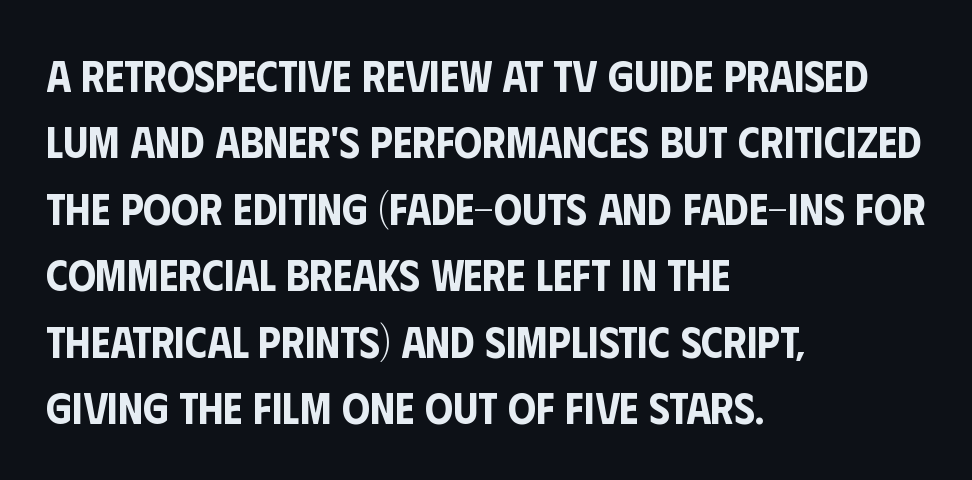
Q: Is the text italic (slanted)? A: No, it is upright.
Q: Is the typeface a serif or a sans-serif typeface? A: Sans-serif.
Q: Is the text underlined? A: No.
Q: How is the paragraph aligned? A: Left-aligned.
Q: Is the spacing between letters normal or unusually wide? A: Normal.
Q: Is the spacing between lines tight, normal or loose? A: Normal.
Q: Width (condensed, normal, or wide)? A: Condensed.
Q: Stroke contrast? A: Low.
Q: x-height? A: Large.
Q: Monospaced? A: No.
